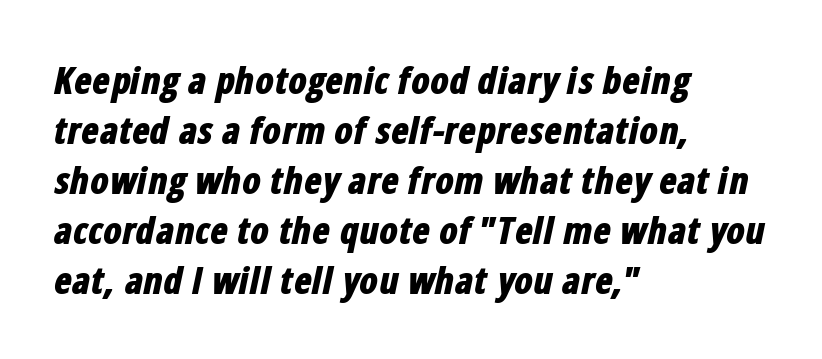
The image shows 37 px bold, condensed type, italic (leaning right); set left-aligned, normal line spacing (1.35x), normal letter spacing, not underlined; low stroke contrast and a medium x-height.
